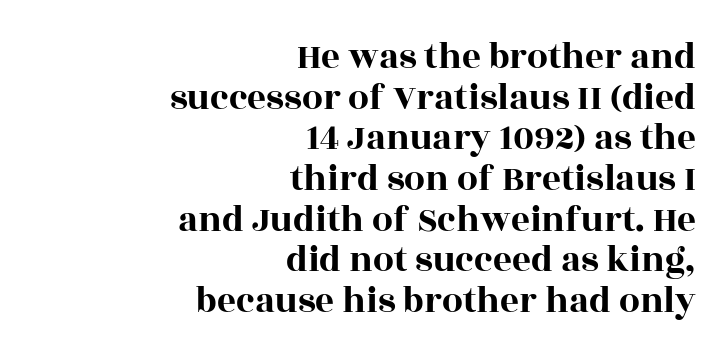
{"serif": "yes", "italic": "no", "width": "wide", "x_height": "large", "monospaced": "no", "underline": "no", "align": "right", "line_spacing": "tight", "line_spacing_ratio": 1.1, "letter_spacing": "normal", "letter_spacing_em": 0.0, "glyph_px": 37}
